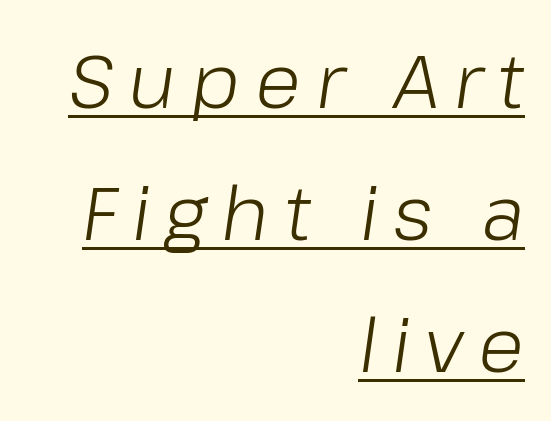
{"italic": "yes", "lean": "right", "slant_degrees": 8, "bold": "no", "weight": "light", "width": "normal", "stroke_contrast": "low", "x_height": "medium", "monospaced": "no", "underline": "yes", "align": "right", "line_spacing_ratio": 1.76, "letter_spacing": "wide", "letter_spacing_em": 0.2, "glyph_px": 75}
